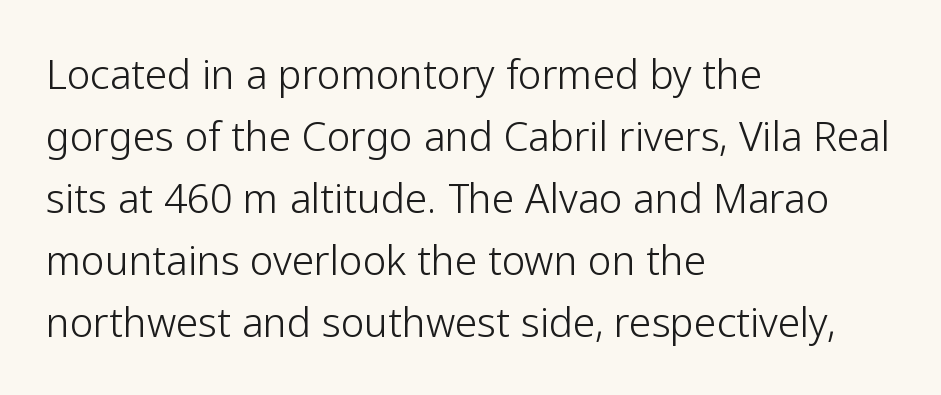
{"serif": "no", "italic": "no", "bold": "no", "weight": "light", "width": "normal", "stroke_contrast": "low", "x_height": "medium", "monospaced": "no", "underline": "no", "align": "left", "line_spacing": "normal", "line_spacing_ratio": 1.55, "letter_spacing": "normal", "letter_spacing_em": 0.0, "glyph_px": 40}
